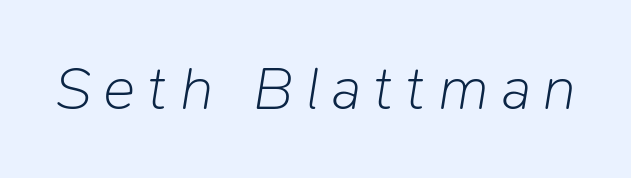
Character widths vary here, with narrow letters taking less room than wide ones. The type is letterspaced generously, with wide tracking. This sample uses an oblique cut, with every glyph tilted off the vertical. Stem width sits at or under what a default text font uses. Any mark beneath the type? The region is blank.
